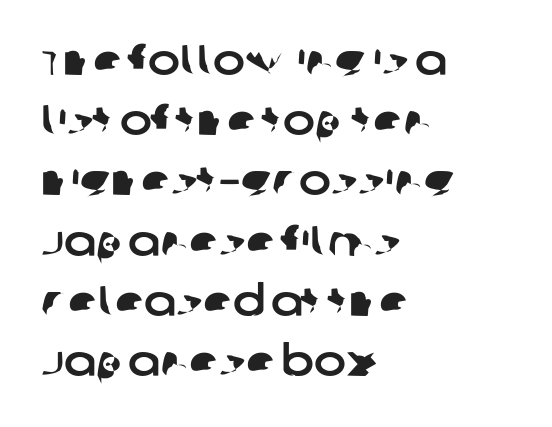
The image shows 43 px sans-serif type; set left-aligned, normal line spacing (1.4x), normal letter spacing, not underlined; low stroke contrast and a large x-height.
